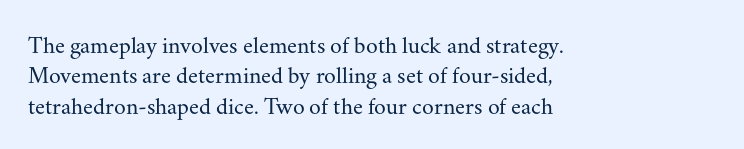
{"italic": "no", "bold": "no", "underline": "no", "align": "left", "line_spacing": "normal", "line_spacing_ratio": 1.27, "letter_spacing": "normal", "letter_spacing_em": 0.0, "glyph_px": 24}
